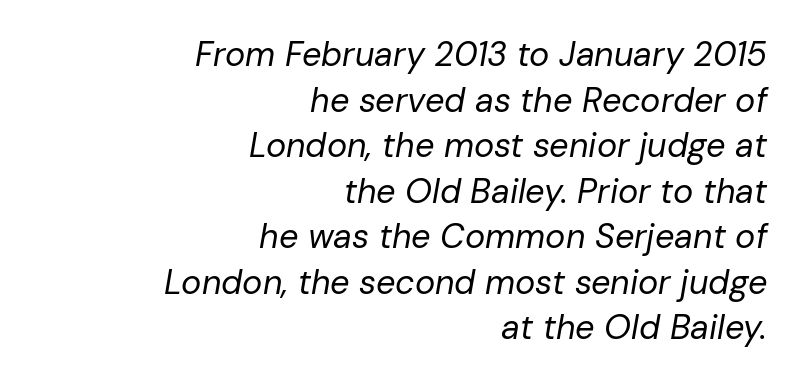
The typesetting does not lean heavy: it is not bold. The passage shown has conventional tracking throughout. Tall strokes in this sample are angled rather than plumb. A typesetter would call this proportional, since set widths differ per character.
